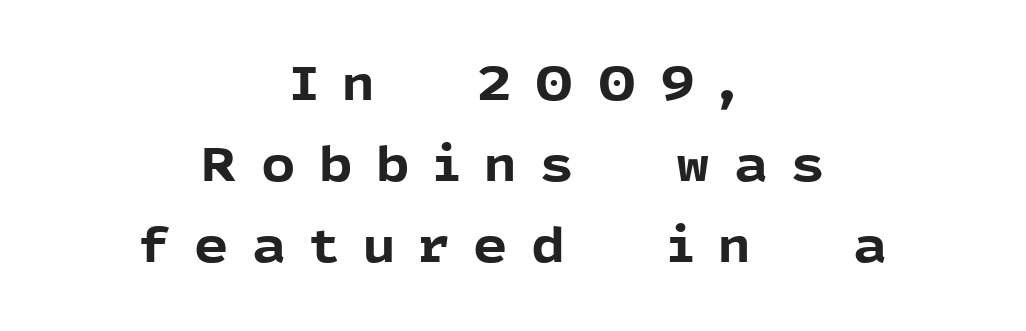
{"serif": "no", "italic": "no", "bold": "yes", "weight": "bold", "width": "normal", "x_height": "medium", "monospaced": "no", "underline": "no", "align": "center", "line_spacing": "normal", "line_spacing_ratio": 1.69, "letter_spacing": "wide", "letter_spacing_em": 0.48, "glyph_px": 48}
